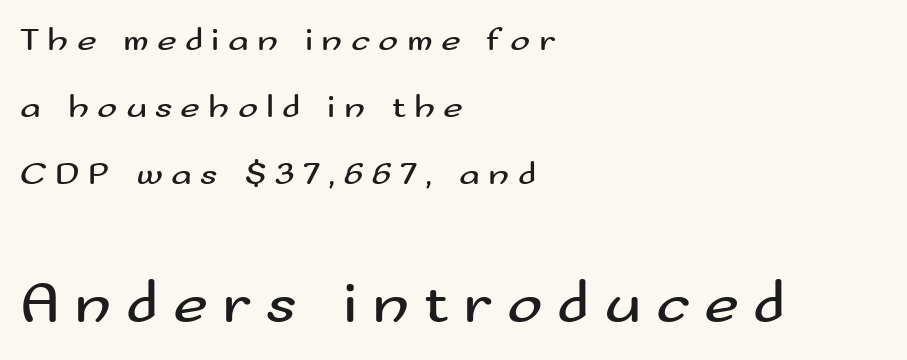
{"serif": "no", "italic": "no", "bold": "no", "weight": "regular", "width": "wide", "stroke_contrast": "medium", "x_height": "small", "monospaced": "no", "underline": "no", "align": "left", "line_spacing": "loose", "line_spacing_ratio": 1.97, "letter_spacing": "wide", "letter_spacing_em": 0.24, "larger_block": "second", "size_ratio": 1.76, "glyph_px": 60}
